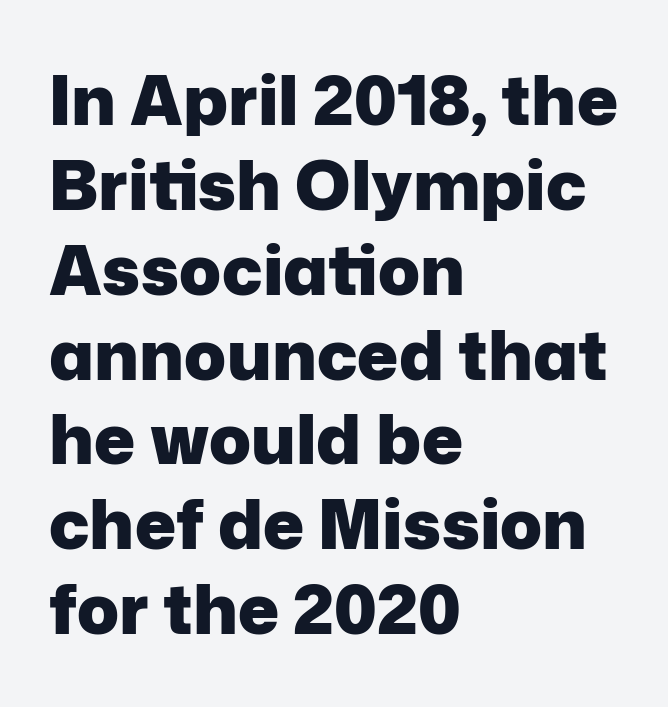
Does the weight exceed regular? Yes, all the way to bold. These lines are composed in type without serifs. Ordinary non-slanted type is in use. The letters advance in unequal steps, a hallmark of proportional type.
